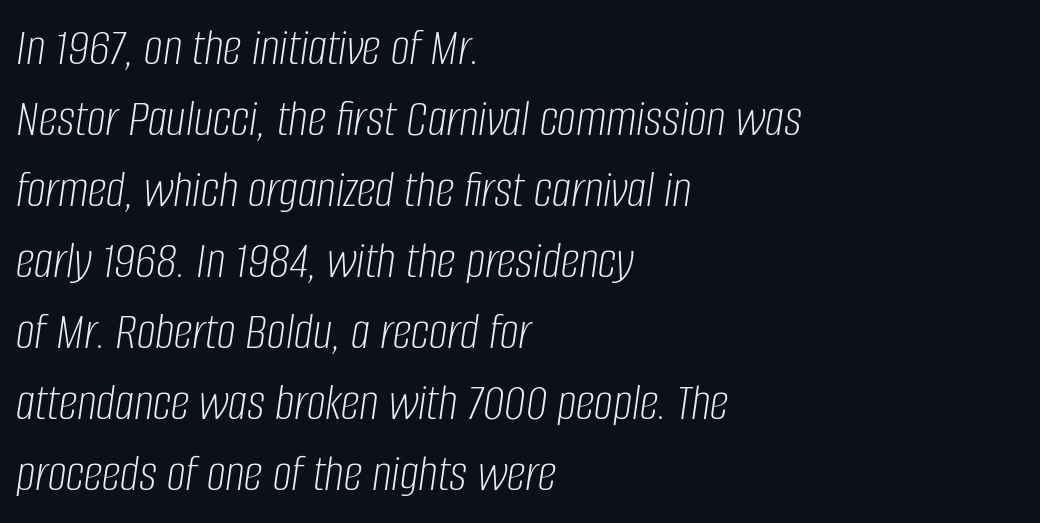
Q: Is the text bold? A: No.
Q: Is the text italic (slanted)? A: Yes, it leans right by about 8 degrees.
Q: Is the text underlined? A: No.
Q: How is the paragraph aligned? A: Left-aligned.
Q: Is the spacing between letters normal or unusually wide? A: Normal.
Q: Is the spacing between lines tight, normal or loose? A: Normal.
Q: Width (condensed, normal, or wide)? A: Condensed.
Q: Stroke contrast? A: Low.
Q: x-height? A: Large.
Q: Monospaced? A: No.
